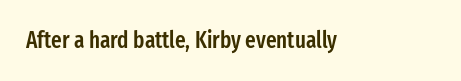
Q: Is the text bold? A: Semi-bold.
Q: Is the text italic (slanted)? A: No, it is upright.
Q: Is the text underlined? A: No.
Q: Is the spacing between letters normal or unusually wide? A: Normal.
